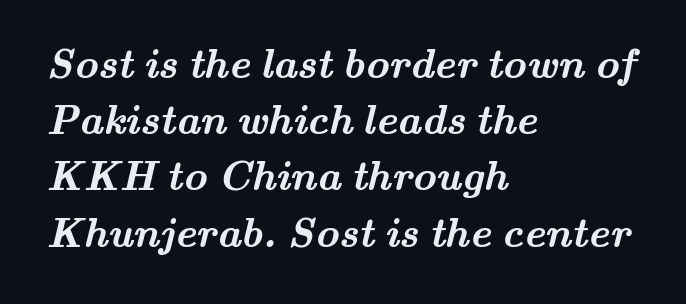
{"serif": "yes", "bold": "yes", "weight": "semibold", "width": "wide", "stroke_contrast": "medium", "x_height": "small", "monospaced": "no", "underline": "no", "align": "left", "line_spacing": "normal", "line_spacing_ratio": 1.37, "letter_spacing": "normal", "letter_spacing_em": 0.0, "glyph_px": 41}
